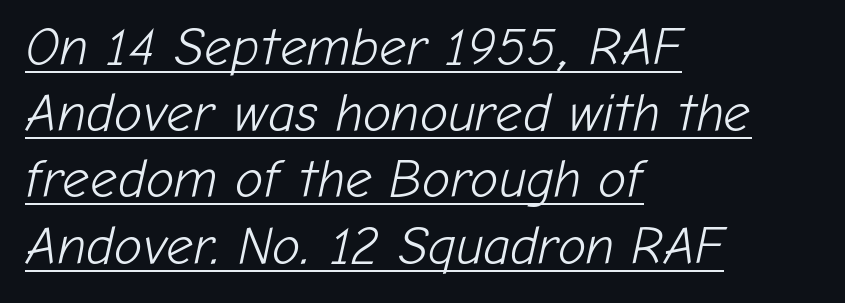
The letters are slanted; this is an italic face. No heavy texture on the line: the type isn't bold. The paragraph has a hard left edge and a soft right edge. Line spacing here is normal. Words appear dense and cohesive because spacing is normal.
